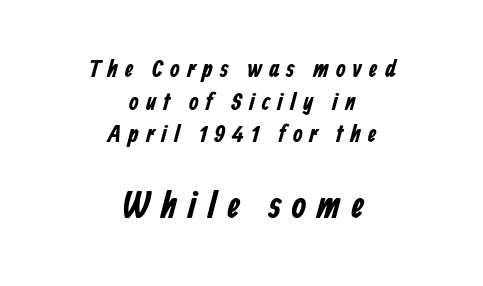
The image shows 38 px condensed sans-serif type; set centered, normal line spacing (1.31x), unusually wide letter spacing (+0.27 em), not underlined; the second (bottom) block is 1.52x larger; low stroke contrast and a medium x-height.
